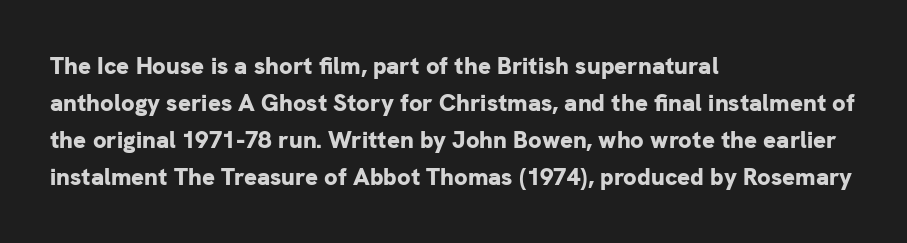
These lines sit exactly where default settings would place them. Descenders are the only things crossing below the line. As a designer I'd log this as weight 700, bold. Where is the straight margin? On the left. The axis of the letterforms is exactly vertical. No extra tracking has been applied to these lines.
